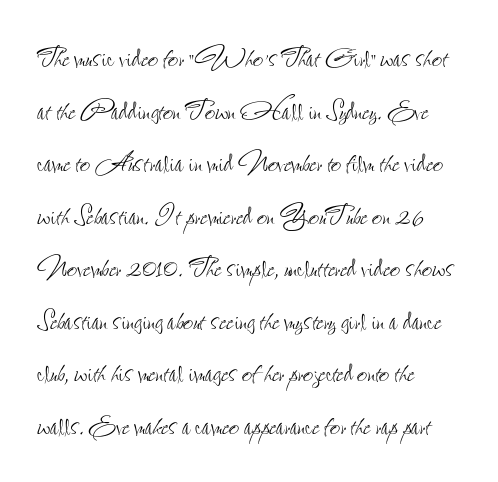
The glyphs are unaccompanied by any horizontal stroke below them. Character widths vary here, with narrow letters taking less room than wide ones. Think standard paragraph weight, or any step lighter than that. Line spacing here is normal.
